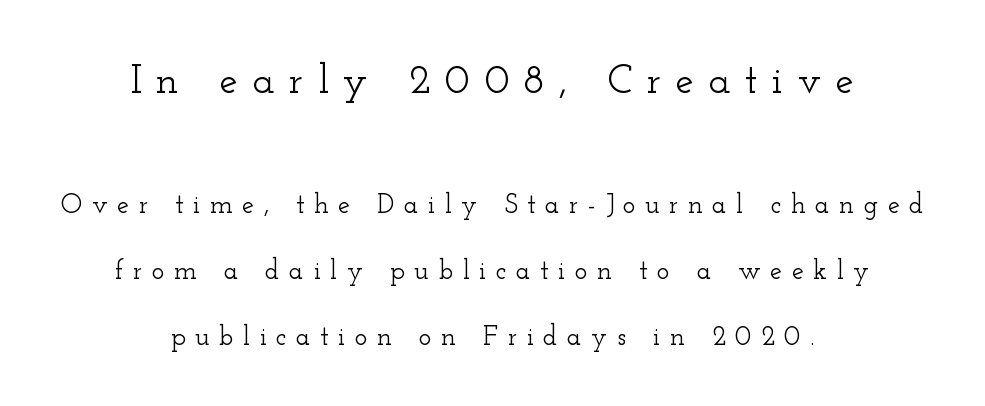
The image shows 41 px wide serif type, upright; set centered, loose line spacing (2.44x), unusually wide letter spacing (+0.35 em), not underlined; the first (top) block is 1.52x larger; low stroke contrast and a small x-height.
